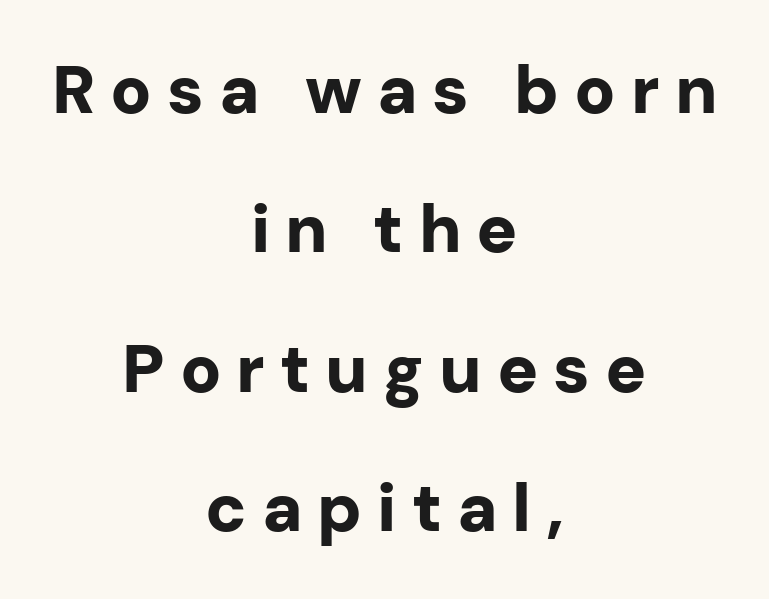
The lines are spread far apart with generous leading. Which margin do the lines hug? Neither — every line sits in the middle. Regarding serifs, this sample does without them. A typesetter would call this heavily tracked-out type. Posture: straight, roman, zero tilt. The characters look thick and weighty, a clear bold.
